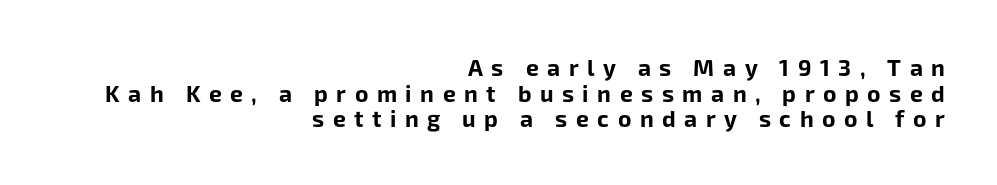
The image shows 23 px bold type, upright; set right-aligned, tight line spacing (1.11x), unusually wide letter spacing (+0.37 em), not underlined.
